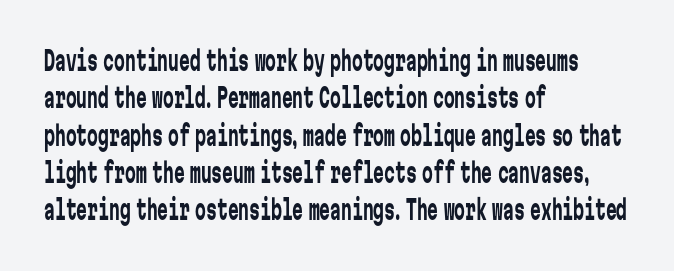
The image shows 27 px text type, upright; set left-aligned, normal line spacing (1.38x), normal letter spacing, not underlined.
